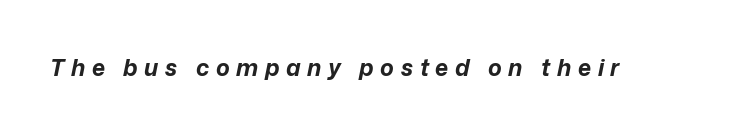
Words float on clear page, feet unadorned. Pretty heavy lettering here — definitely bold. The passage shown has open, widely tracked lettering throughout. If you drew a line through each stem, it would be angled.
